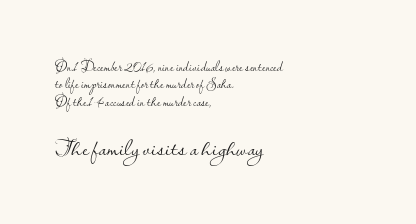
{"bold": "no", "underline": "no", "align": "left", "line_spacing": "normal", "line_spacing_ratio": 1.25, "letter_spacing": "normal", "letter_spacing_em": 0.0, "larger_block": "second", "size_ratio": 1.79, "glyph_px": 25}
